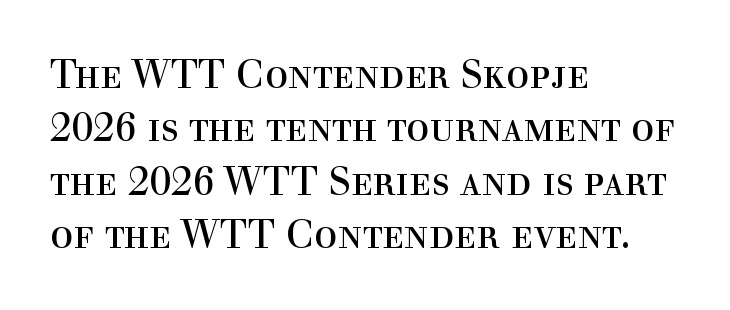
The image shows 39 px regular-weight serif type, upright; set left-aligned, normal line spacing (1.37x), normal letter spacing, not underlined; a medium x-height.
